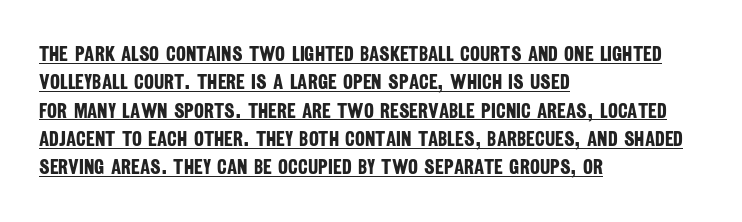
The image shows 21 px bold type; set left-aligned, normal line spacing (1.35x), normal letter spacing, underlined.
